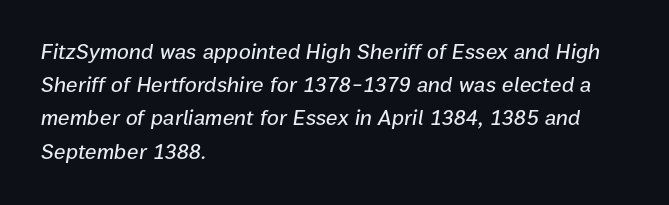
{"italic": "yes", "lean": "right", "slant_degrees": 9, "underline": "no", "align": "left", "line_spacing": "normal", "line_spacing_ratio": 1.51, "letter_spacing": "normal", "letter_spacing_em": 0.0, "glyph_px": 22}
